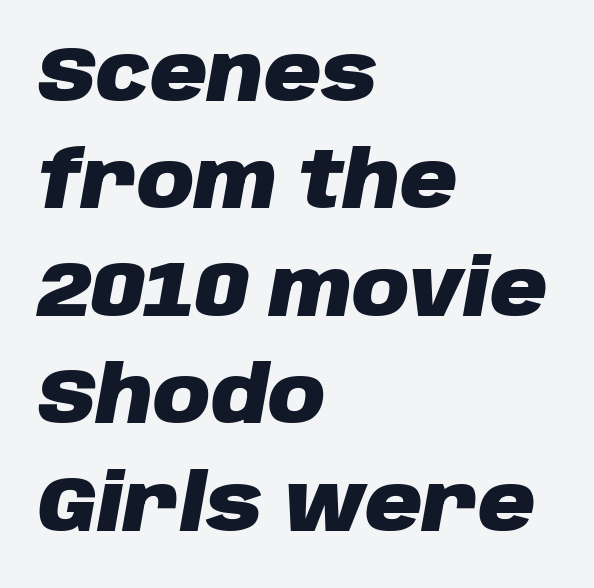
If you drew a line through each stem, it would be angled. The words here are not underlined. Horizontal bands of white between lines are of average thickness. Casual observation: everything's shoved over to the left.
